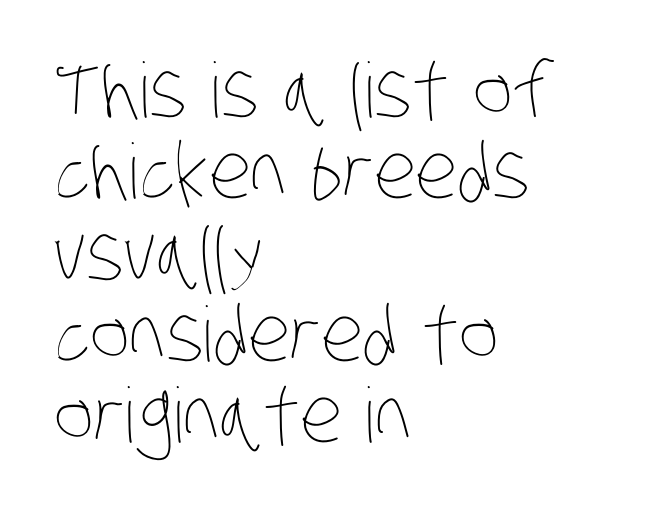
Q: Is the text bold? A: No.
Q: Is the text underlined? A: No.
Q: How is the paragraph aligned? A: Left-aligned.
Q: Is the spacing between letters normal or unusually wide? A: Normal.
Q: Is the spacing between lines tight, normal or loose? A: Tight.
Q: Width (condensed, normal, or wide)? A: Condensed.
Q: Stroke contrast? A: Low.
Q: x-height? A: Large.
Q: Monospaced? A: No.
